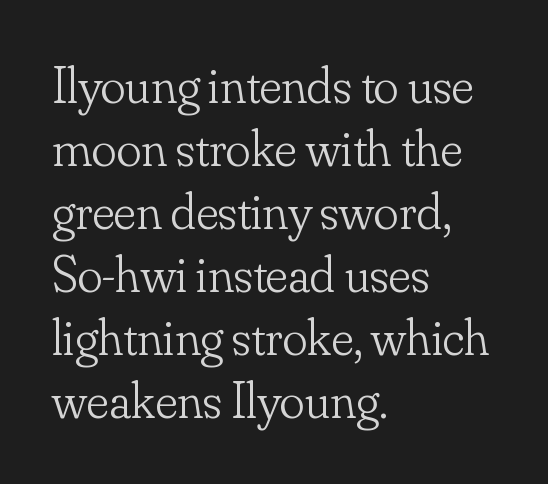
A student would call this left alignment; a typographer would say flush left, rag right. Lines of text with bare space underneath. Summary of weight: not heavy and not bold. Rendered with straight, roman letterforms. The face used here is rendered with its standard letterfit. Proportional: the letters do not fall into vertical columns.
